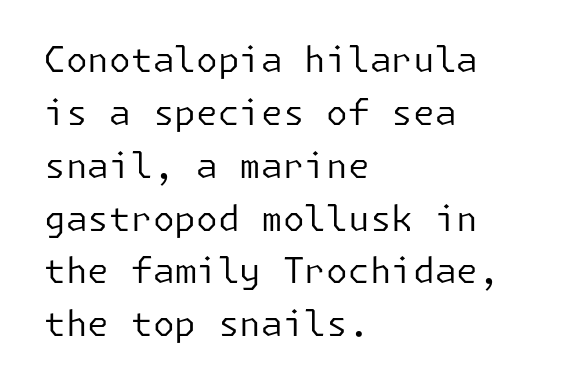
{"serif": "no", "italic": "no", "bold": "no", "weight": "regular", "width": "normal", "stroke_contrast": "low", "x_height": "medium", "underline": "no", "align": "left", "line_spacing": "normal", "line_spacing_ratio": 1.51, "letter_spacing": "normal", "letter_spacing_em": 0.0, "glyph_px": 35}
